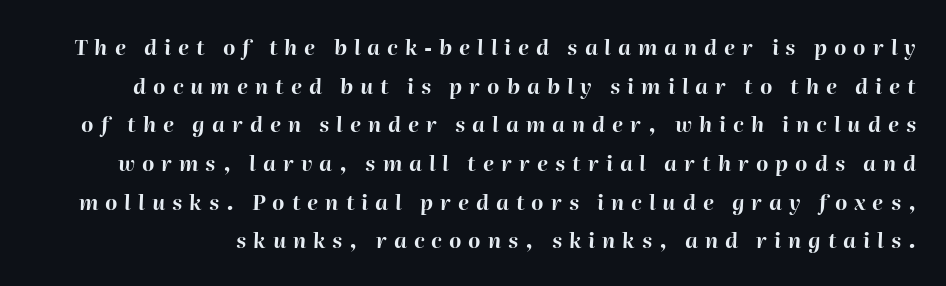
The image shows 21 px bold type, italic (leaning right); set line spacing 1.84x, unusually wide letter spacing (+0.33 em), not underlined.
